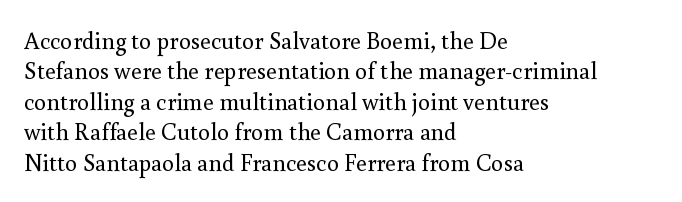
The type sits square on the baseline with zero lean. Only glyphs here, with clear space below each row. This sample is left-justified, so line endings fall wherever the words run out. Nothing unusual about the tracking: characters are spaced as the font intends. No extra ink here — the face is not bold.
